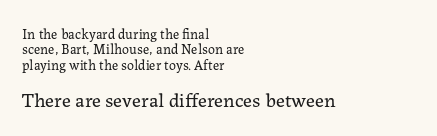
The weight would be labelled regular, book, light, or lighter still. The typesetter chose a ragged-right arrangement here. Vertical spacing — tight. The passage shown is not underscored anywhere.
